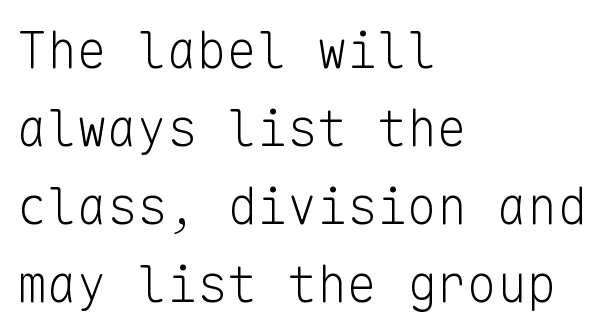
Nothing sits at the stroke ends, so this counts as sans-serif. On a weight scale, this lands at 450 or below. Horizontal alignment here is leftward, the default for most running prose. Plain, unruled lines of type.
